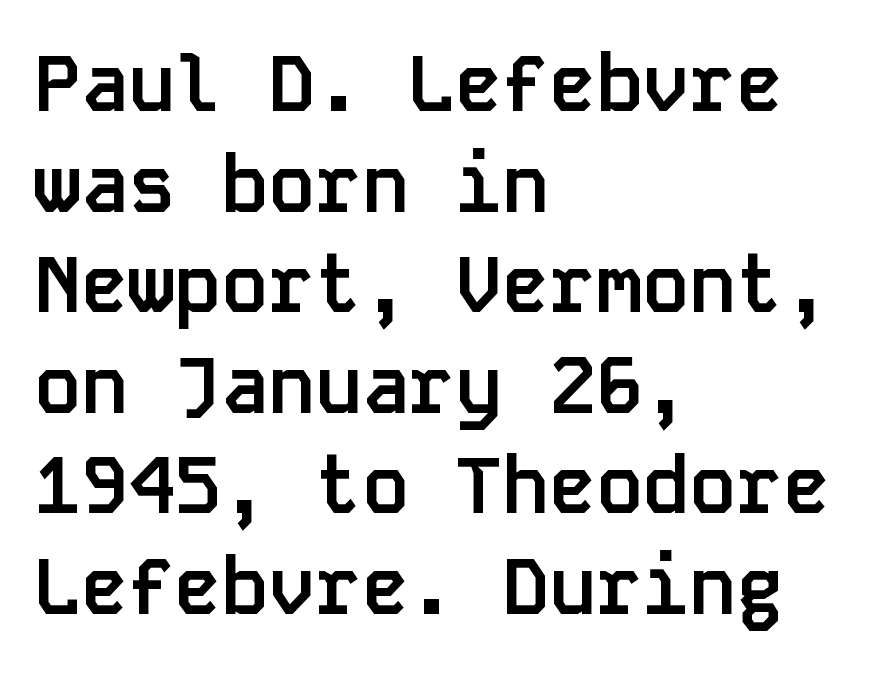
{"serif": "no", "italic": "no", "bold": "yes", "weight": "semibold", "width": "normal", "stroke_contrast": "low", "x_height": "large", "monospaced": "yes", "underline": "no", "align": "left", "line_spacing": "normal", "line_spacing_ratio": 1.29, "letter_spacing": "normal", "letter_spacing_em": 0.0, "glyph_px": 78}
